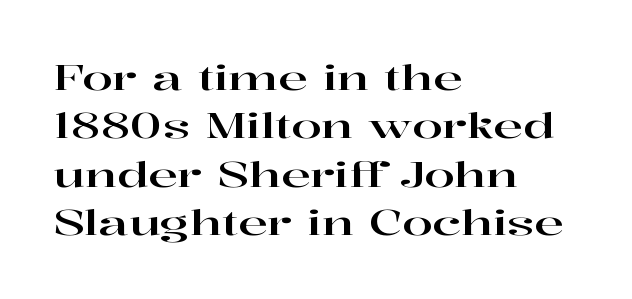
{"serif": "yes", "italic": "no", "width": "wide", "stroke_contrast": "high", "x_height": "medium", "monospaced": "no", "underline": "no", "align": "left", "line_spacing": "normal", "line_spacing_ratio": 1.38, "letter_spacing": "normal", "letter_spacing_em": 0.0, "glyph_px": 35}
